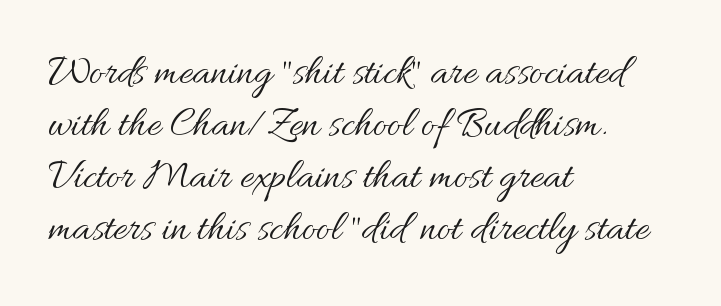
{"bold": "no", "weight": "regular", "width": "normal", "stroke_contrast": "medium", "x_height": "small", "monospaced": "no", "underline": "no", "align": "left", "line_spacing_ratio": 1.24, "letter_spacing": "normal", "letter_spacing_em": 0.0, "glyph_px": 42}
